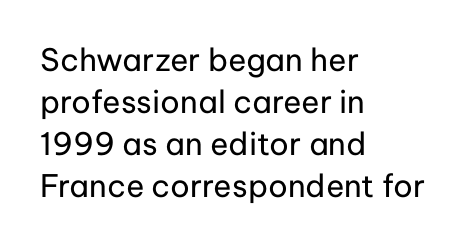
The image shows 31 px regular-weight sans-serif type, upright; set left-aligned, normal line spacing (1.35x), normal letter spacing, not underlined; low stroke contrast and a medium x-height.
